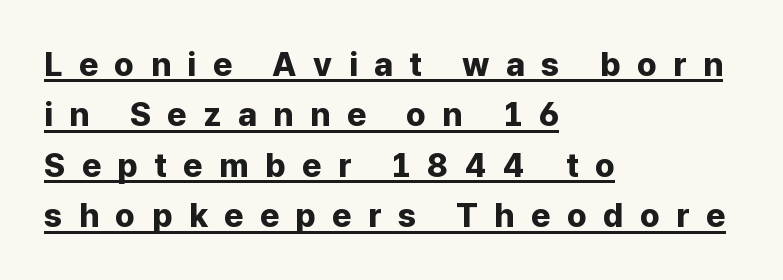
{"serif": "no", "italic": "no", "bold": "yes", "weight": "bold", "width": "normal", "stroke_contrast": "low", "x_height": "medium", "monospaced": "no", "underline": "yes", "align": "left", "line_spacing": "normal", "line_spacing_ratio": 1.53, "letter_spacing": "wide", "letter_spacing_em": 0.5, "glyph_px": 33}
